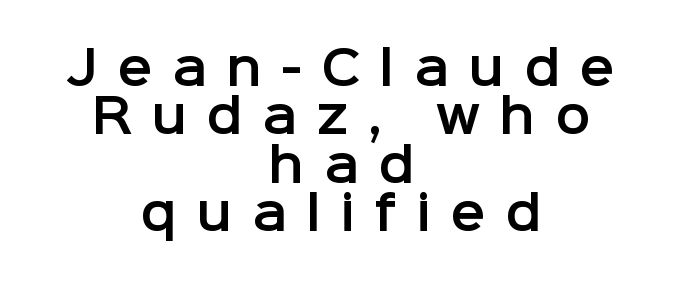
Q: Is the text italic (slanted)? A: No, it is upright.
Q: Is the typeface a serif or a sans-serif typeface? A: Sans-serif.
Q: Is the text underlined? A: No.
Q: How is the paragraph aligned? A: Centered.
Q: Is the spacing between letters normal or unusually wide? A: Unusually wide.
Q: Is the spacing between lines tight, normal or loose? A: Tight.
Q: Width (condensed, normal, or wide)? A: Normal.
Q: Stroke contrast? A: Low.
Q: x-height? A: Medium.
Q: Monospaced? A: No.
